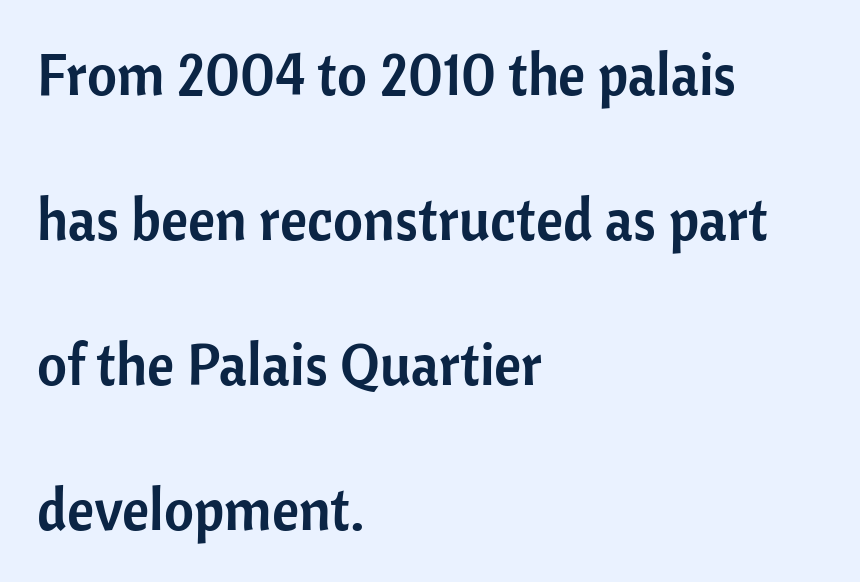
The image shows 58 px sans-serif type, upright; set left-aligned, loose line spacing (2.5x), normal letter spacing, not underlined; low stroke contrast and a medium x-height.
